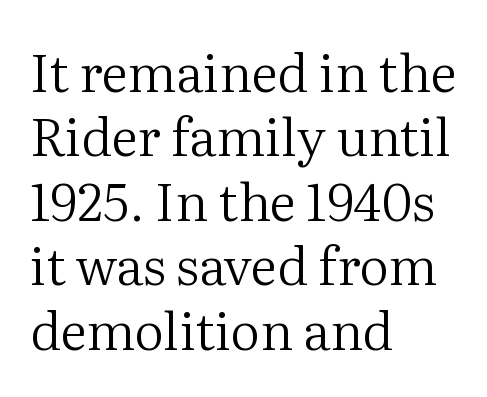
Q: Is the text bold? A: No.
Q: Is the text italic (slanted)? A: No, it is upright.
Q: Is the typeface a serif or a sans-serif typeface? A: Serif.
Q: Is the text underlined? A: No.
Q: How is the paragraph aligned? A: Left-aligned.
Q: Is the spacing between letters normal or unusually wide? A: Normal.
Q: Width (condensed, normal, or wide)? A: Normal.
Q: Stroke contrast? A: Medium.
Q: x-height? A: Medium.
Q: Monospaced? A: No.
